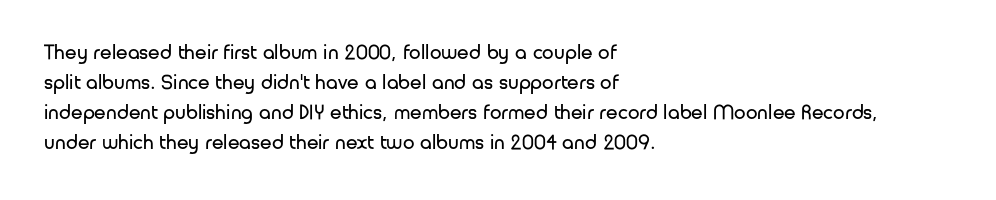
The image shows 21 px text type, upright; set left-aligned, normal line spacing (1.43x), normal letter spacing, not underlined.
